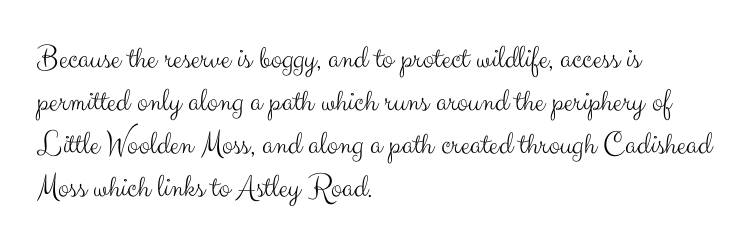
{"serif": "no", "bold": "no", "weight": "light", "width": "normal", "stroke_contrast": "medium", "x_height": "small", "monospaced": "no", "underline": "no", "align": "left", "line_spacing": "normal", "line_spacing_ratio": 1.3, "letter_spacing": "normal", "letter_spacing_em": 0.0, "glyph_px": 33}
